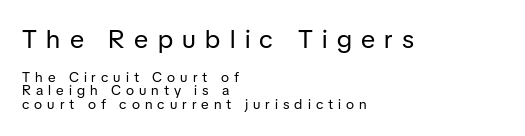
Compared with a typical body face, this is equally light or lighter still. A student would call this left alignment; a typographer would say flush left, rag right. In terms of letterspacing, this is a distinctly airy, spread setting. Very little white space separates one row of letters from the next. Rendered with straight, roman letterforms. In this sample the first text group is rendered at the bigger scale.
